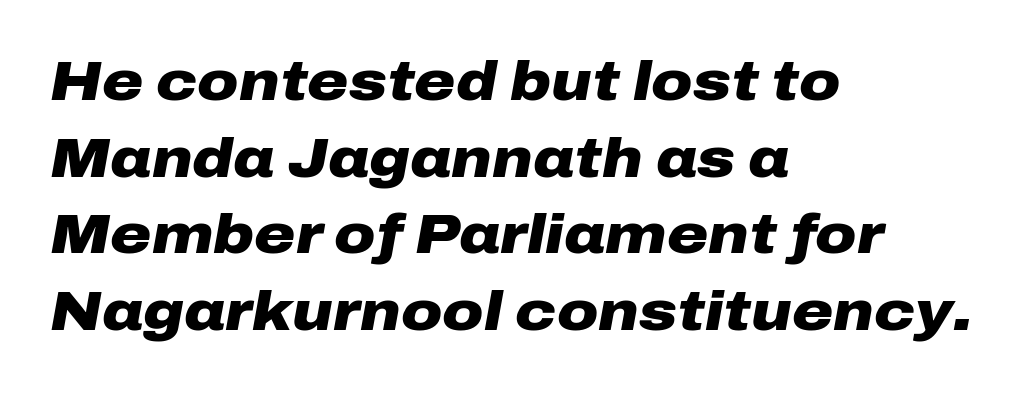
Q: Is the text bold? A: Yes.
Q: Is the text italic (slanted)? A: Yes, it leans right by about 10 degrees.
Q: Is the text underlined? A: No.
Q: How is the paragraph aligned? A: Left-aligned.
Q: Is the spacing between letters normal or unusually wide? A: Normal.
Q: Is the spacing between lines tight, normal or loose? A: Normal.
Q: Width (condensed, normal, or wide)? A: Wide.
Q: Stroke contrast? A: Low.
Q: x-height? A: Medium.
Q: Monospaced? A: No.
